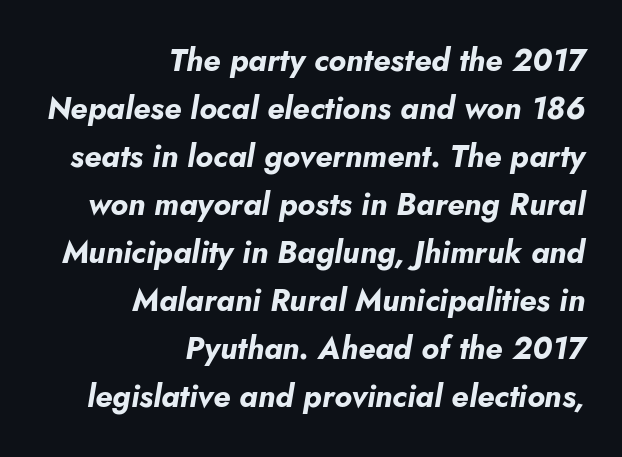
The image shows 31 px bold type, italic (leaning right); set right-aligned, normal line spacing (1.55x), normal letter spacing, not underlined; low stroke contrast and a small x-height.
